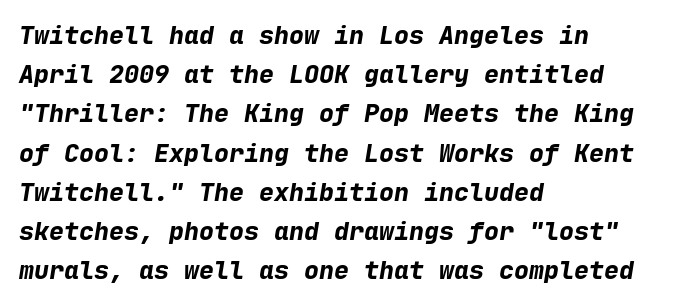
As a designer I'd log this as weight 700, bold. The passage shown stacks its lines at a standard gap. The passage is arranged the way most books set body copy — flush left. You can tell it's italic because the verticals aren't actually vertical. Nothing unusual about the tracking: characters are spaced as the font intends. Decoration check: the copy has no underline.
